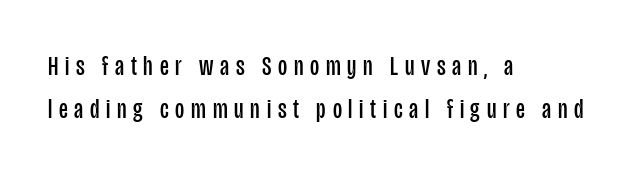
The image shows 28 px regular-weight, condensed sans-serif type, upright; set left-aligned, normal line spacing (1.53x), unusually wide letter spacing (+0.24 em), not underlined; low stroke contrast and a large x-height.
